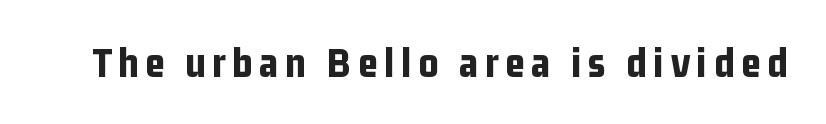
Q: Is the text bold? A: Yes.
Q: Is the text italic (slanted)? A: No, it is upright.
Q: Is the typeface a serif or a sans-serif typeface? A: Sans-serif.
Q: Is the text underlined? A: No.
Q: Width (condensed, normal, or wide)? A: Condensed.
Q: Stroke contrast? A: Low.
Q: x-height? A: Medium.
Q: Monospaced? A: No.
